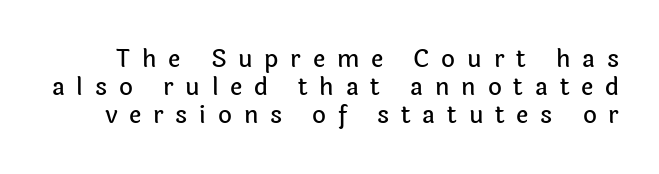
{"italic": "no", "underline": "no", "line_spacing_ratio": 1.16, "letter_spacing": "wide", "letter_spacing_em": 0.49, "glyph_px": 24}
